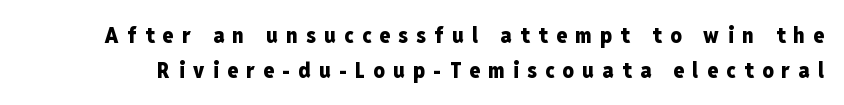
{"italic": "no", "bold": "yes", "underline": "no", "line_spacing": "normal", "line_spacing_ratio": 1.57, "letter_spacing": "wide", "letter_spacing_em": 0.38, "glyph_px": 22}
